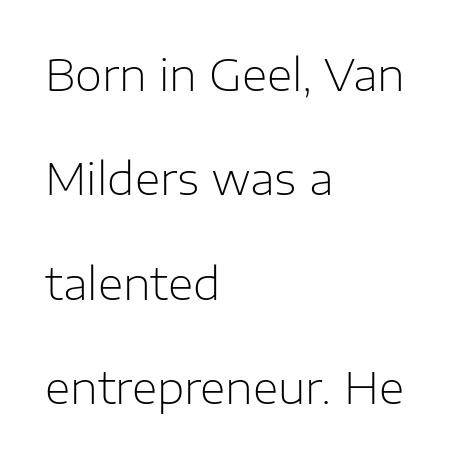
The image shows 44 px light sans-serif type, upright; set left-aligned, loose line spacing (2.37x), normal letter spacing, not underlined; low stroke contrast and a medium x-height.
